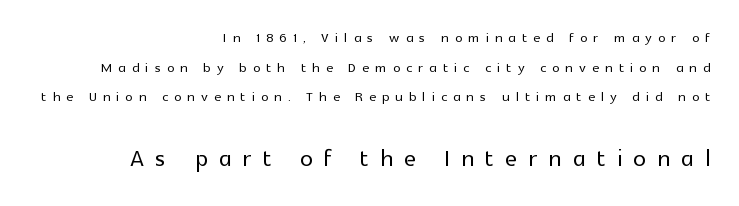
Q: Is the text italic (slanted)? A: No, it is upright.
Q: Is the typeface a serif or a sans-serif typeface? A: Sans-serif.
Q: Is the text underlined? A: No.
Q: How is the paragraph aligned? A: Right-aligned.
Q: Is the spacing between letters normal or unusually wide? A: Unusually wide.
Q: Is the spacing between lines tight, normal or loose? A: Normal.
Q: Which block of text is set in a larger size, the first (top) or the second (bottom)? A: The second (bottom) one.
Q: Width (condensed, normal, or wide)? A: Normal.
Q: x-height? A: Medium.
Q: Monospaced? A: No.
